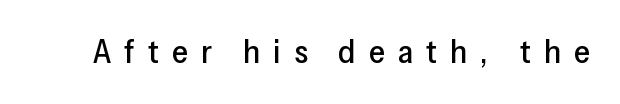
The image shows 33 px sans-serif type, upright; set unusually wide letter spacing (+0.39 em), not underlined; low stroke contrast and a medium x-height.
